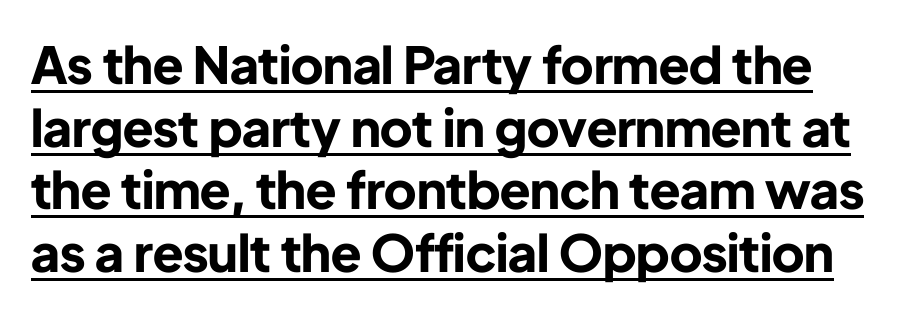
{"serif": "no", "italic": "no", "bold": "yes", "weight": "bold", "width": "normal", "stroke_contrast": "low", "x_height": "medium", "monospaced": "no", "underline": "yes", "line_spacing_ratio": 1.23, "letter_spacing": "normal", "letter_spacing_em": 0.0, "glyph_px": 51}
